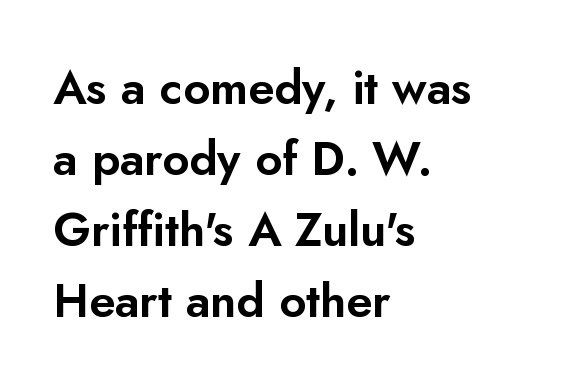
The image shows 47 px sans-serif type, upright; set left-aligned, normal line spacing (1.51x), normal letter spacing, not underlined; low stroke contrast and a small x-height.
